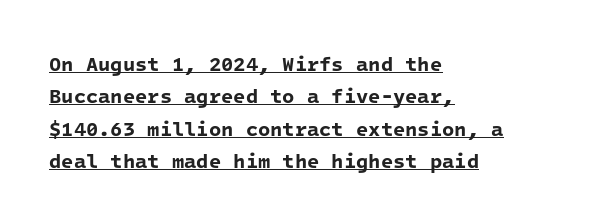
Thick stems and heavy bowls — unmistakably bold. The rendered words wear a rule along their underside. The type is set solid horizontally, with unmodified tracking. The rows are spaced the way most documents space them. The passage is arranged the way most books set body copy — flush left.
